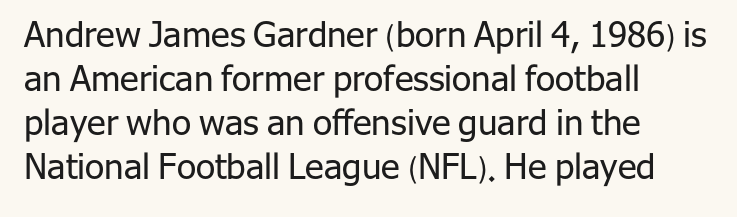
Q: Is the text bold? A: No.
Q: Is the text italic (slanted)? A: No, it is upright.
Q: Is the typeface a serif or a sans-serif typeface? A: Sans-serif.
Q: Is the text underlined? A: No.
Q: How is the paragraph aligned? A: Left-aligned.
Q: Is the spacing between letters normal or unusually wide? A: Normal.
Q: Is the spacing between lines tight, normal or loose? A: Normal.
Q: Width (condensed, normal, or wide)? A: Normal.
Q: Stroke contrast? A: Low.
Q: x-height? A: Medium.
Q: Monospaced? A: No.
